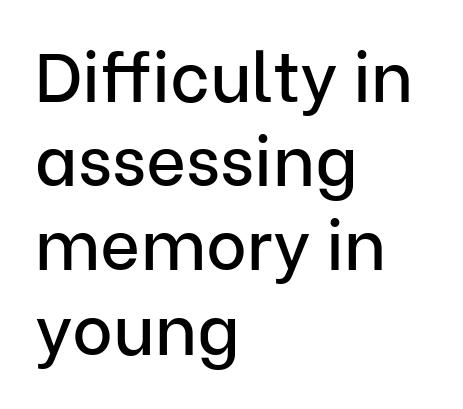
{"serif": "no", "italic": "no", "width": "normal", "stroke_contrast": "low", "x_height": "medium", "monospaced": "no", "underline": "no", "align": "left", "line_spacing_ratio": 1.22, "letter_spacing": "normal", "letter_spacing_em": 0.0, "glyph_px": 69}
